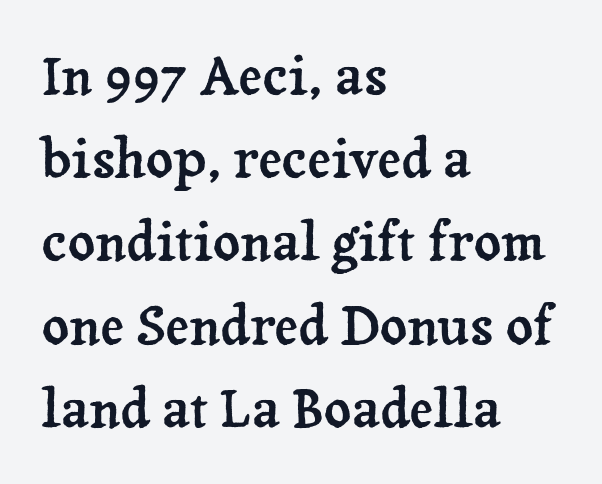
Q: Is the text italic (slanted)? A: No, it is upright.
Q: Is the typeface a serif or a sans-serif typeface? A: Serif.
Q: Is the text underlined? A: No.
Q: How is the paragraph aligned? A: Left-aligned.
Q: Is the spacing between letters normal or unusually wide? A: Normal.
Q: Is the spacing between lines tight, normal or loose? A: Normal.
Q: Width (condensed, normal, or wide)? A: Normal.
Q: Stroke contrast? A: Low.
Q: x-height? A: Medium.
Q: Monospaced? A: No.
